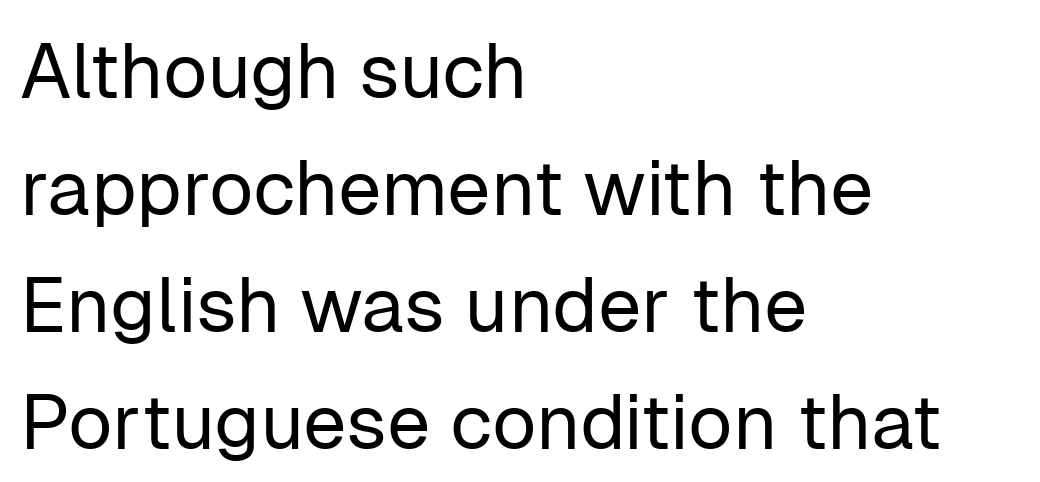
{"serif": "no", "italic": "no", "bold": "no", "weight": "regular", "width": "normal", "stroke_contrast": "low", "x_height": "medium", "monospaced": "no", "underline": "no", "align": "left", "line_spacing": "normal", "line_spacing_ratio": 1.52, "letter_spacing": "normal", "letter_spacing_em": 0.0, "glyph_px": 77}
